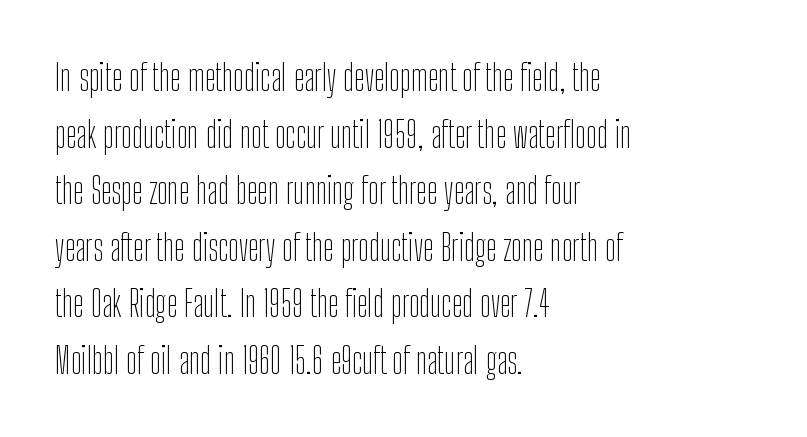
Q: Is the text bold? A: No.
Q: Is the text italic (slanted)? A: No, it is upright.
Q: Is the typeface a serif or a sans-serif typeface? A: Sans-serif.
Q: Is the text underlined? A: No.
Q: How is the paragraph aligned? A: Left-aligned.
Q: Is the spacing between letters normal or unusually wide? A: Normal.
Q: Is the spacing between lines tight, normal or loose? A: Normal.
Q: Width (condensed, normal, or wide)? A: Condensed.
Q: Stroke contrast? A: Low.
Q: x-height? A: Medium.
Q: Monospaced? A: No.
